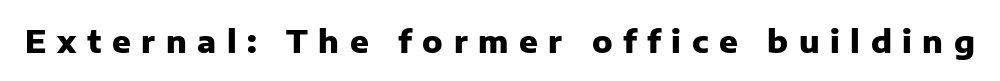
{"serif": "no", "italic": "no", "bold": "yes", "weight": "heavy", "width": "normal", "stroke_contrast": "low", "x_height": "medium", "monospaced": "no", "underline": "no", "letter_spacing": "wide", "letter_spacing_em": 0.34, "glyph_px": 31}
